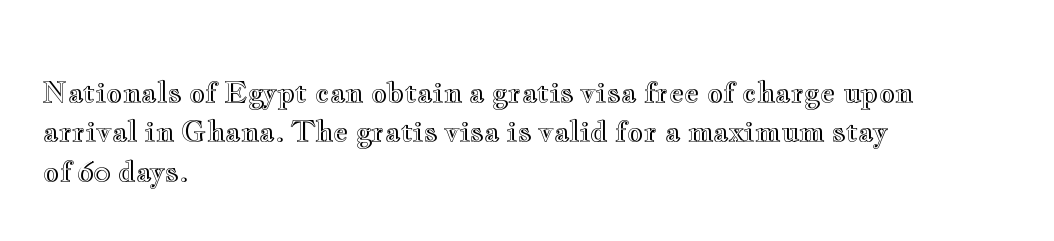
Q: Is the text italic (slanted)? A: No, it is upright.
Q: Is the text underlined? A: No.
Q: How is the paragraph aligned? A: Left-aligned.
Q: Is the spacing between letters normal or unusually wide? A: Normal.
Q: Is the spacing between lines tight, normal or loose? A: Normal.
Q: Width (condensed, normal, or wide)? A: Wide.
Q: x-height? A: Small.
Q: Monospaced? A: No.
